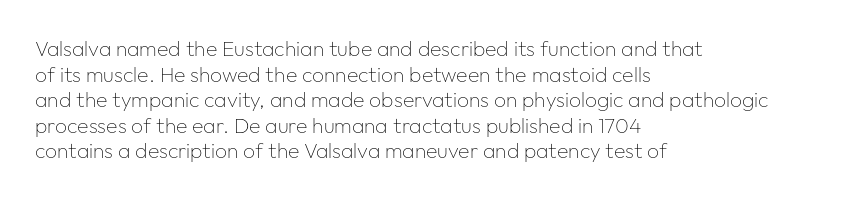
{"italic": "no", "bold": "no", "underline": "no", "align": "left", "line_spacing_ratio": 1.22, "letter_spacing": "normal", "letter_spacing_em": 0.0, "glyph_px": 21}
